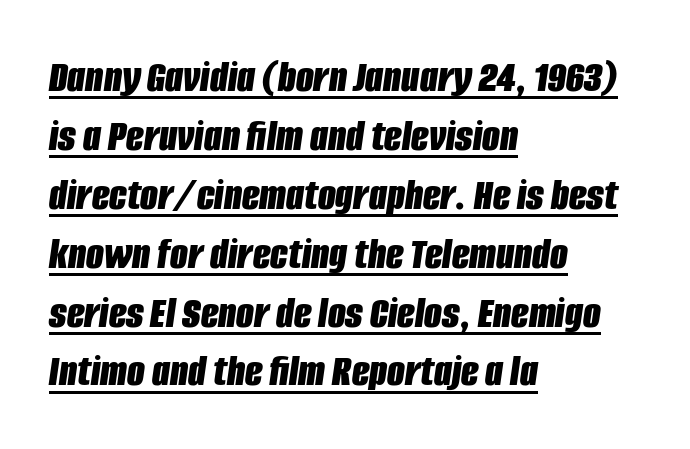
The image shows 46 px bold, condensed type, italic (leaning right); set left-aligned, normal line spacing (1.28x), normal letter spacing, underlined; low stroke contrast and a large x-height.
